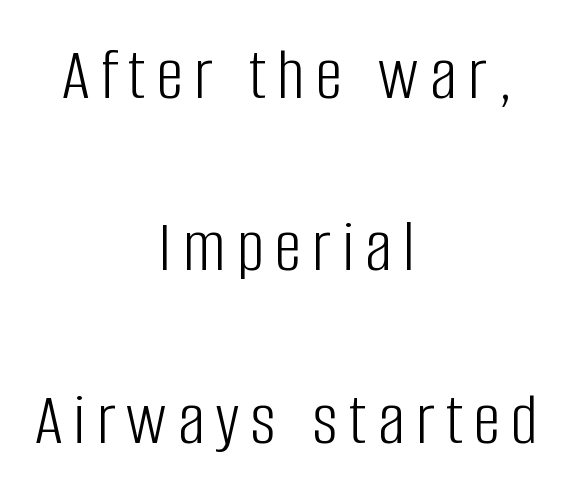
{"serif": "no", "italic": "no", "bold": "no", "weight": "light", "width": "condensed", "stroke_contrast": "low", "x_height": "large", "monospaced": "no", "underline": "no", "align": "center", "line_spacing": "loose", "line_spacing_ratio": 2.3, "glyph_px": 75}
